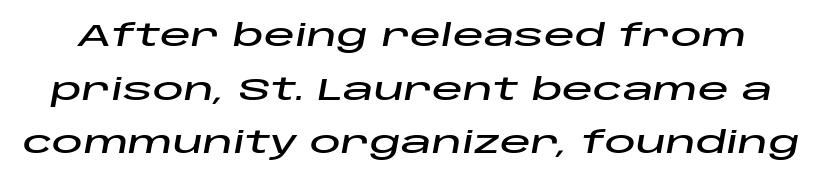
The glyphs are unaccompanied by any horizontal stroke below them. The rendering applies a slant to the glyphs. A typesetter would call this zero additional tracking. The letters advance in unequal steps, a hallmark of proportional type.
